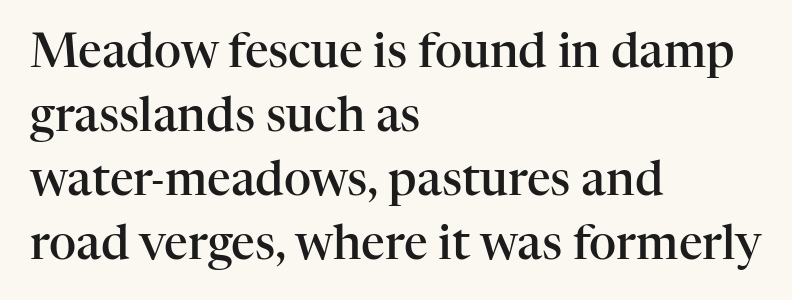
Q: Is the text bold? A: Semi-bold.
Q: Is the text italic (slanted)? A: No, it is upright.
Q: Is the typeface a serif or a sans-serif typeface? A: Serif.
Q: Is the text underlined? A: No.
Q: How is the paragraph aligned? A: Left-aligned.
Q: Is the spacing between letters normal or unusually wide? A: Normal.
Q: Is the spacing between lines tight, normal or loose? A: Normal.
Q: Width (condensed, normal, or wide)? A: Normal.
Q: Stroke contrast? A: High.
Q: x-height? A: Medium.
Q: Monospaced? A: No.
